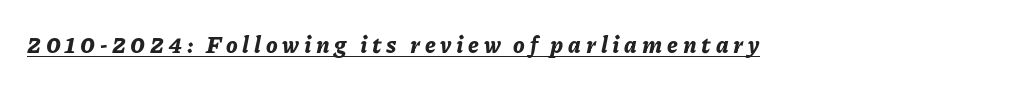
Does extra space separate the letters? Yes, quite a lot of it. These words are printed bold, with thick strokes throughout. A baseline rule has been typeset under these characters. Italic? Definitely — the glyphs are oblique.
